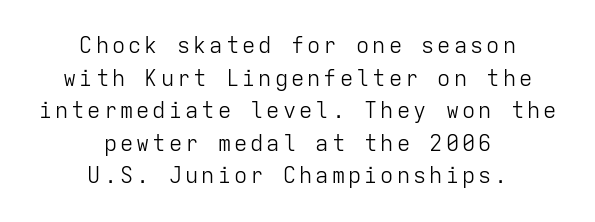
Q: Is the text bold? A: No.
Q: Is the text italic (slanted)? A: No, it is upright.
Q: Is the text underlined? A: No.
Q: How is the paragraph aligned? A: Centered.
Q: Is the spacing between lines tight, normal or loose? A: Normal.
